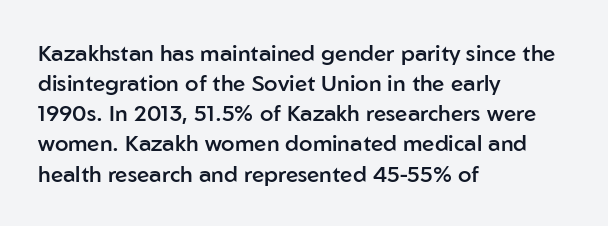
The rows are spaced the way most documents space them. Default kerning and tracking; the words read as compact shapes. Reading down the block, your eye returns to a fixed left position each line. The lettering stays uniformly vertical, giving the passage a roman look. Set as a demibold, roughly 600 on the weight scale.
